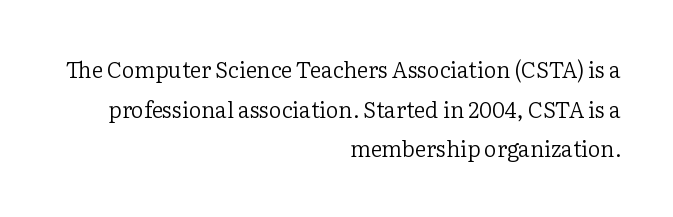
Q: Is the text bold? A: No.
Q: Is the text italic (slanted)? A: No, it is upright.
Q: Is the text underlined? A: No.
Q: How is the paragraph aligned? A: Right-aligned.
Q: Is the spacing between letters normal or unusually wide? A: Normal.
